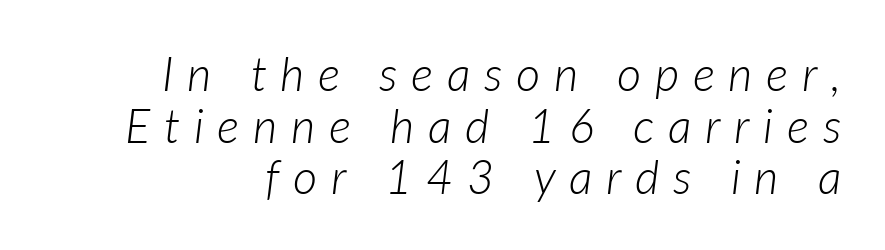
The glyphs look as if they've been sheared to an angle. There is plenty of visible air inserted between adjacent glyphs. A clean baseline with only descenders dipping below it. Looks like regular typesetting: each glyph gets only the width it needs. Stems and bowls with no extra thickness — not bold. The vertical gap from one line to the next is small.
